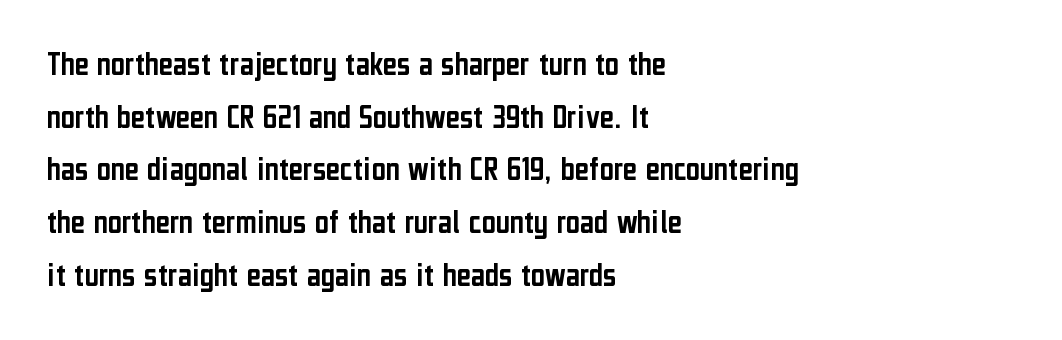
The image shows 34 px condensed sans-serif type, upright; set left-aligned, normal line spacing (1.55x), normal letter spacing, not underlined; low stroke contrast and a medium x-height.
